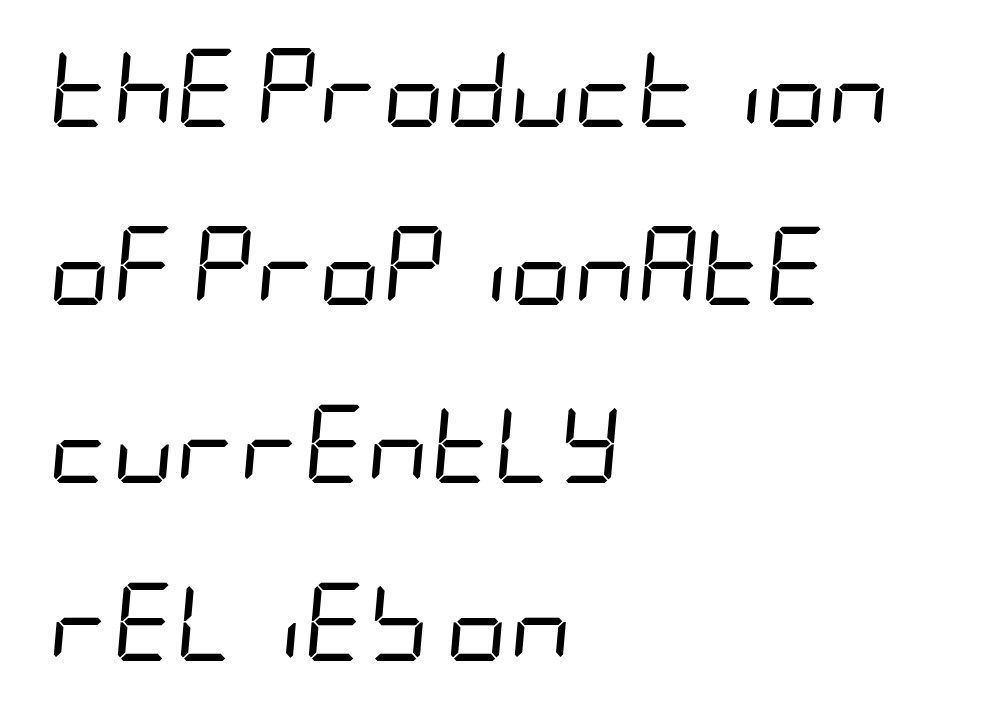
Clear beneath every line of the passage. Horizontally, the lines are justified to the leading edge only. Here the glyphs are tracked normally, forming tight word shapes. The letters look calm and open, with moderate or lighter stems. The space between consecutive lines is lavish. The letters are slanted; this is an italic face.
